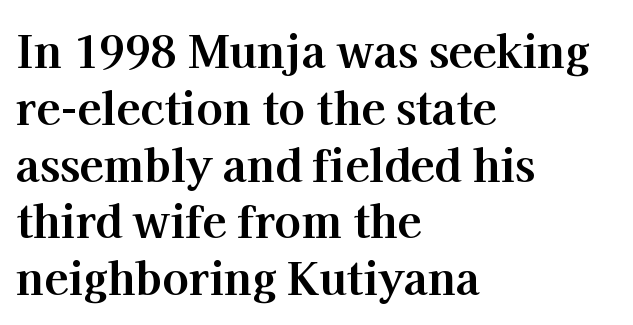
{"serif": "yes", "italic": "no", "bold": "yes", "weight": "bold", "width": "normal", "stroke_contrast": "high", "x_height": "medium", "monospaced": "no", "underline": "no", "align": "left", "line_spacing": "normal", "line_spacing_ratio": 1.29, "letter_spacing": "normal", "letter_spacing_em": 0.0, "glyph_px": 44}
